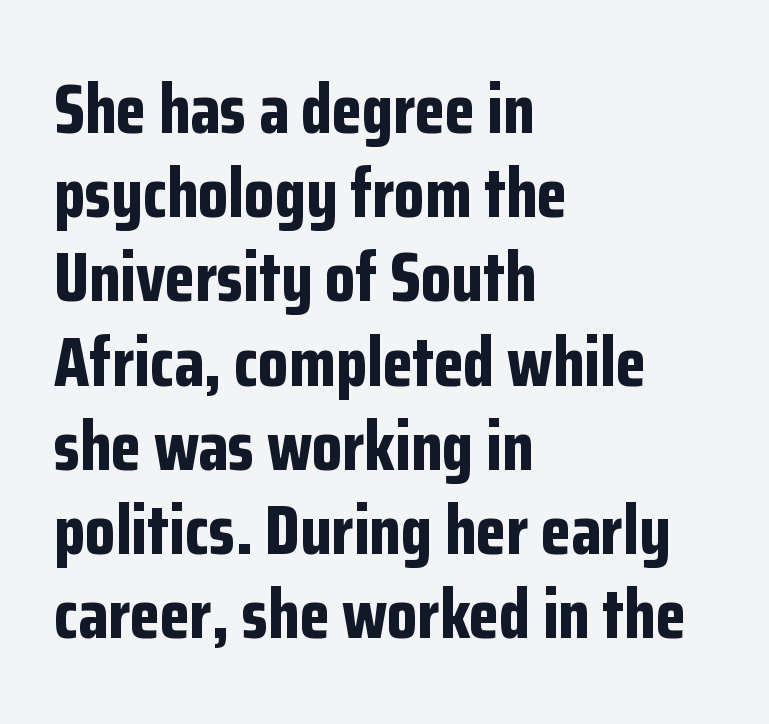
The image shows 69 px bold, condensed sans-serif type, upright; set left-aligned, line spacing 1.22x, normal letter spacing, not underlined; low stroke contrast and a medium x-height.
